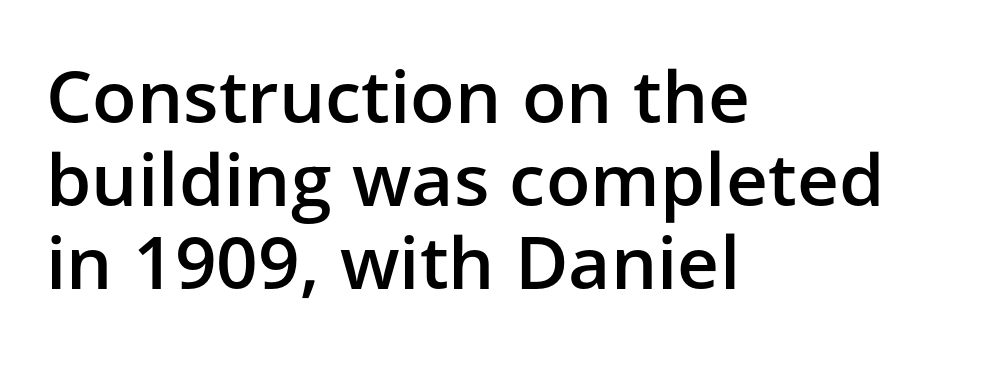
{"serif": "no", "italic": "no", "bold": "semi", "weight": "semibold", "width": "normal", "stroke_contrast": "low", "x_height": "medium", "monospaced": "no", "underline": "no", "align": "left", "line_spacing": "tight", "line_spacing_ratio": 1.14, "letter_spacing": "normal", "letter_spacing_em": 0.0, "glyph_px": 73}
